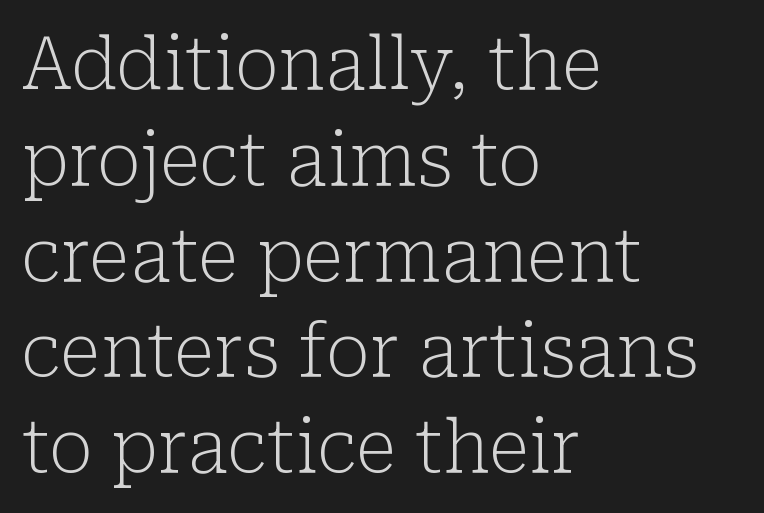
Q: Is the text bold? A: No.
Q: Is the text italic (slanted)? A: No, it is upright.
Q: Is the typeface a serif or a sans-serif typeface? A: Serif.
Q: Is the text underlined? A: No.
Q: How is the paragraph aligned? A: Left-aligned.
Q: Is the spacing between letters normal or unusually wide? A: Normal.
Q: Is the spacing between lines tight, normal or loose? A: Normal.
Q: Width (condensed, normal, or wide)? A: Normal.
Q: Stroke contrast? A: Low.
Q: x-height? A: Medium.
Q: Monospaced? A: No.
